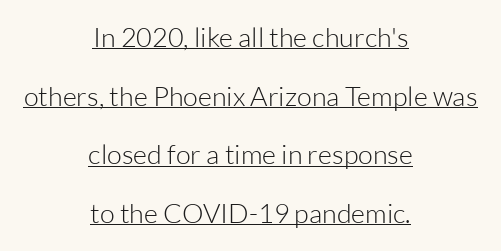
Think standard paragraph weight, or any step lighter than that. These lines keep a tight, regular rhythm from letter to letter. Is there an underline? Yes — a line sits under the letters. Interline gaps are noticeably wide in this sample. No italicization has been applied; the sample stays upright.
